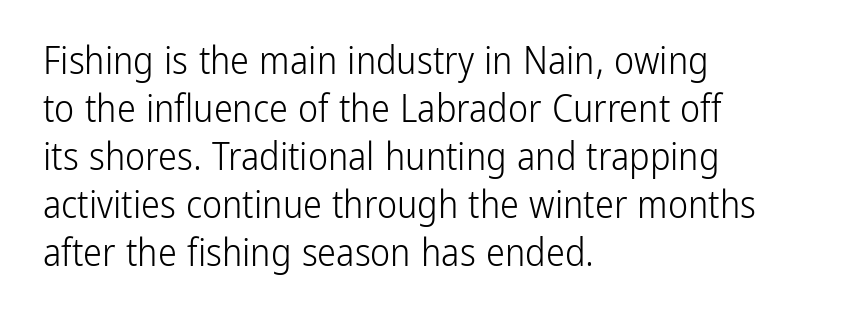
Q: Is the text bold? A: No.
Q: Is the text italic (slanted)? A: No, it is upright.
Q: Is the typeface a serif or a sans-serif typeface? A: Sans-serif.
Q: Is the text underlined? A: No.
Q: How is the paragraph aligned? A: Left-aligned.
Q: Is the spacing between letters normal or unusually wide? A: Normal.
Q: Is the spacing between lines tight, normal or loose? A: Normal.
Q: Width (condensed, normal, or wide)? A: Condensed.
Q: Stroke contrast? A: Low.
Q: x-height? A: Medium.
Q: Monospaced? A: No.
